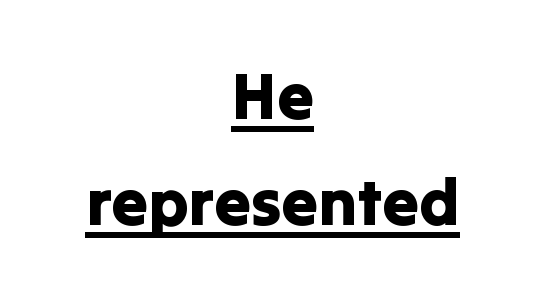
Q: Is the text italic (slanted)? A: No, it is upright.
Q: Is the typeface a serif or a sans-serif typeface? A: Sans-serif.
Q: Is the text underlined? A: Yes.
Q: How is the paragraph aligned? A: Centered.
Q: Is the spacing between letters normal or unusually wide? A: Normal.
Q: Is the spacing between lines tight, normal or loose? A: Normal.
Q: Width (condensed, normal, or wide)? A: Normal.
Q: Stroke contrast? A: Low.
Q: x-height? A: Medium.
Q: Monospaced? A: No.
